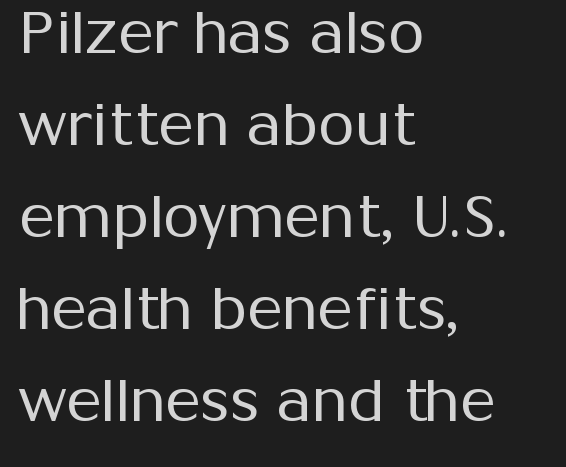
{"serif": "no", "italic": "no", "bold": "no", "weight": "regular", "width": "normal", "stroke_contrast": "medium", "x_height": "medium", "monospaced": "no", "underline": "no", "align": "left", "line_spacing": "normal", "line_spacing_ratio": 1.56, "letter_spacing": "normal", "letter_spacing_em": 0.0, "glyph_px": 59}
